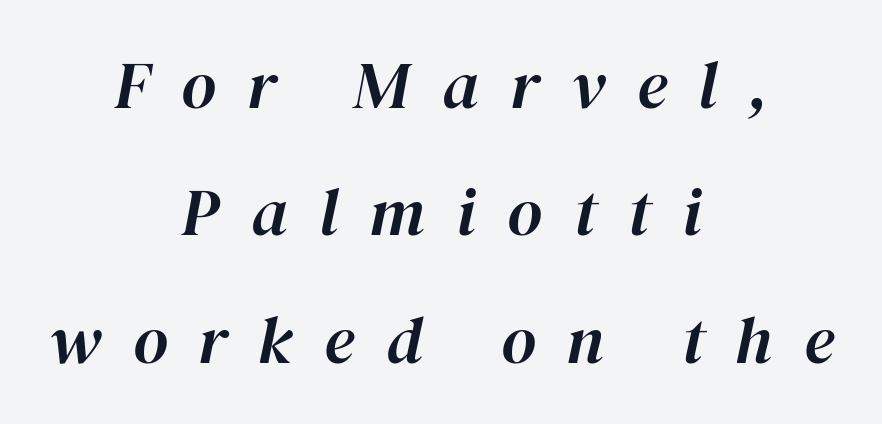
This rendering uses center alignment, leaving both contours irregular but symmetric. These lines are rendered in a variable-pitch font. The space directly below the letters is spotless. The letters are spread apart with noticeably loose tracking.
